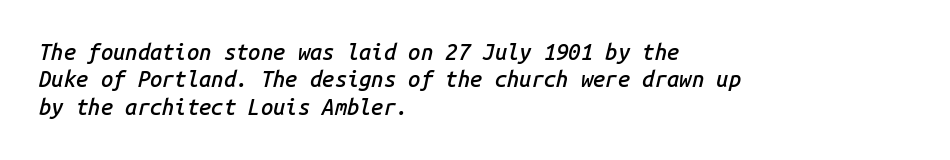
Q: Is the text bold? A: Semi-bold.
Q: Is the text italic (slanted)? A: Yes, it leans right by about 14 degrees.
Q: Is the text underlined? A: No.
Q: How is the paragraph aligned? A: Left-aligned.
Q: Is the spacing between letters normal or unusually wide? A: Normal.
